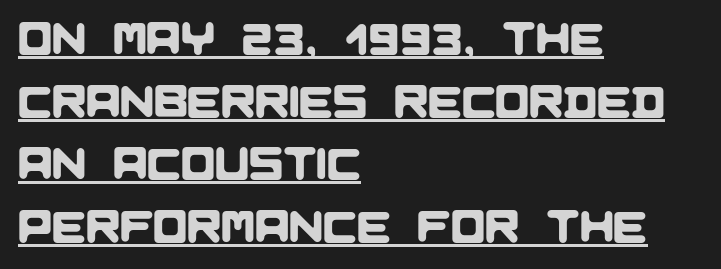
{"serif": "no", "width": "normal", "stroke_contrast": "low", "x_height": "large", "monospaced": "no", "underline": "yes", "align": "left", "line_spacing": "normal", "line_spacing_ratio": 1.39, "letter_spacing": "normal", "letter_spacing_em": 0.0, "glyph_px": 45}
